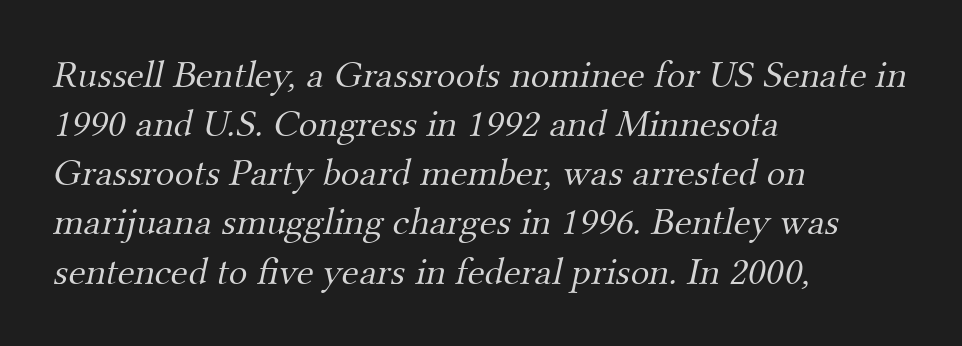
The image shows 39 px light serif type; set left-aligned, normal line spacing (1.26x), normal letter spacing, not underlined; medium stroke contrast and a small x-height.
